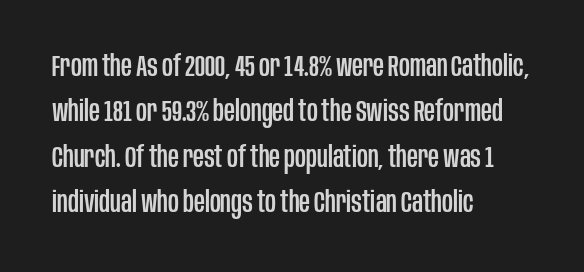
The image shows 30 px condensed sans-serif type, upright; set left-aligned, normal line spacing (1.51x), normal letter spacing, not underlined; low stroke contrast and a large x-height.
